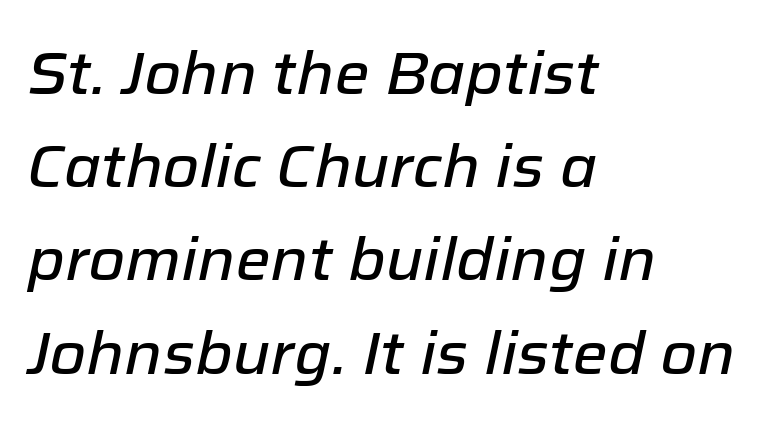
The image shows 59 px text type, italic (leaning right); set left-aligned, normal line spacing (1.58x), normal letter spacing, not underlined; low stroke contrast and a medium x-height.
